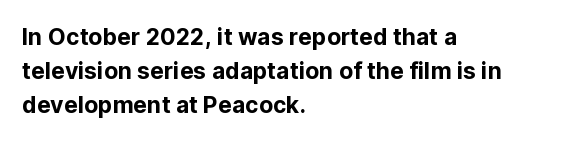
The image shows 23 px text type, upright; set left-aligned, normal line spacing (1.47x), normal letter spacing, not underlined.
